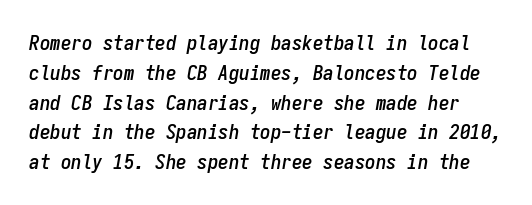
The specimen omits any rule beneath the text block's lines. The gaps between neighbouring characters are ordinary and unremarkable. The face used here has a pronounced slope to its letters. A typesetter would call this leading conventional body-copy spacing.
